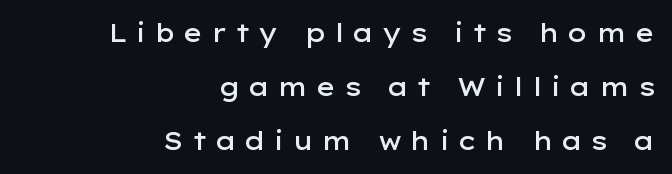
{"italic": "no", "bold": "semi", "underline": "no", "align": "right", "line_spacing": "loose", "line_spacing_ratio": 2.16, "letter_spacing": "wide", "letter_spacing_em": 0.3, "glyph_px": 25}
